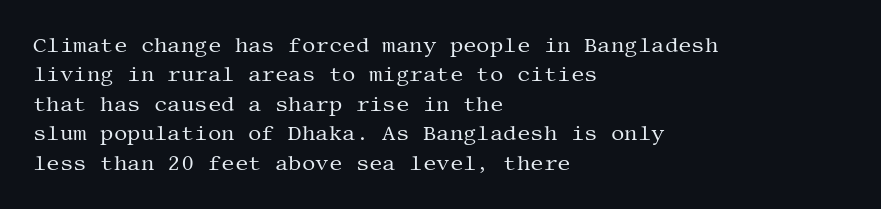
A clean baseline with only descenders dipping below it. If you drew a line through each stem, it would be perfectly vertical. Honestly, the row spacing looks completely unremarkable. Is this a heavy cut? Hardly; it is regular or lighter.
